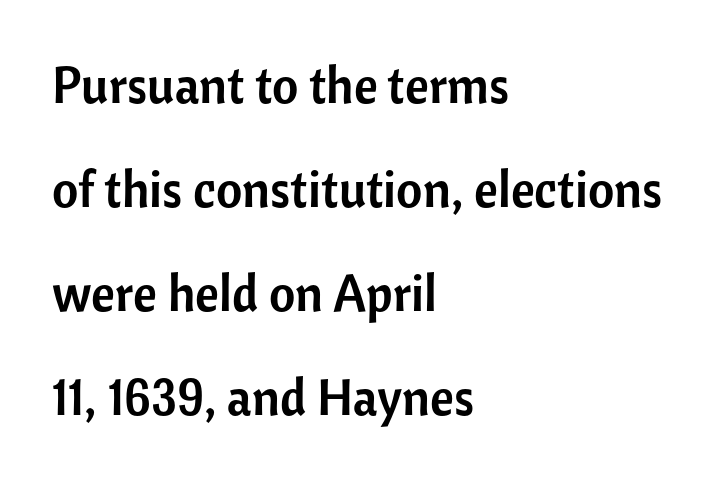
Q: Is the text italic (slanted)? A: No, it is upright.
Q: Is the typeface a serif or a sans-serif typeface? A: Sans-serif.
Q: Is the text underlined? A: No.
Q: How is the paragraph aligned? A: Left-aligned.
Q: Is the spacing between letters normal or unusually wide? A: Normal.
Q: Is the spacing between lines tight, normal or loose? A: Loose.
Q: Width (condensed, normal, or wide)? A: Normal.
Q: Stroke contrast? A: Low.
Q: x-height? A: Medium.
Q: Monospaced? A: No.
